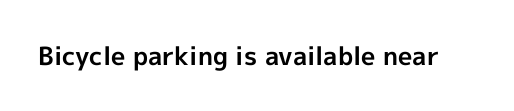
Underlining? Definitely not there. Strong, thick strokes mark this as bold type. This sample uses an upright cut, with every glyph sitting square on the baseline. A typesetter would call this zero additional tracking.
